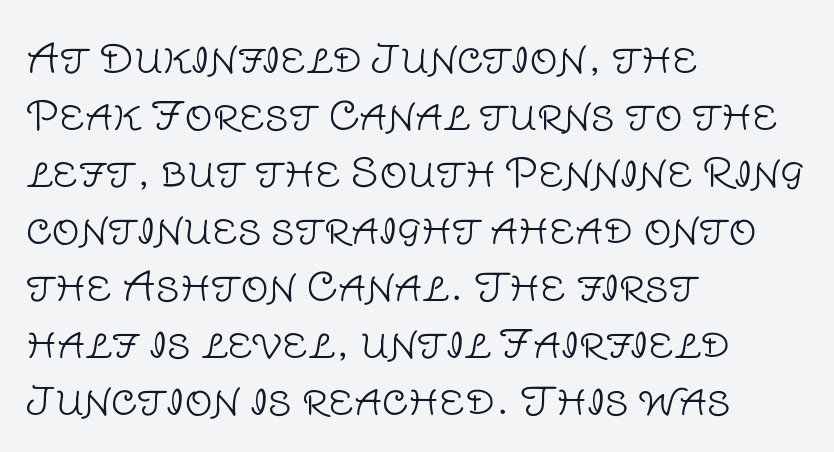
{"serif": "no", "bold": "no", "weight": "light", "width": "normal", "stroke_contrast": "low", "x_height": "large", "monospaced": "no", "underline": "no", "align": "left", "line_spacing": "normal", "line_spacing_ratio": 1.46, "letter_spacing": "normal", "letter_spacing_em": 0.0, "glyph_px": 39}
